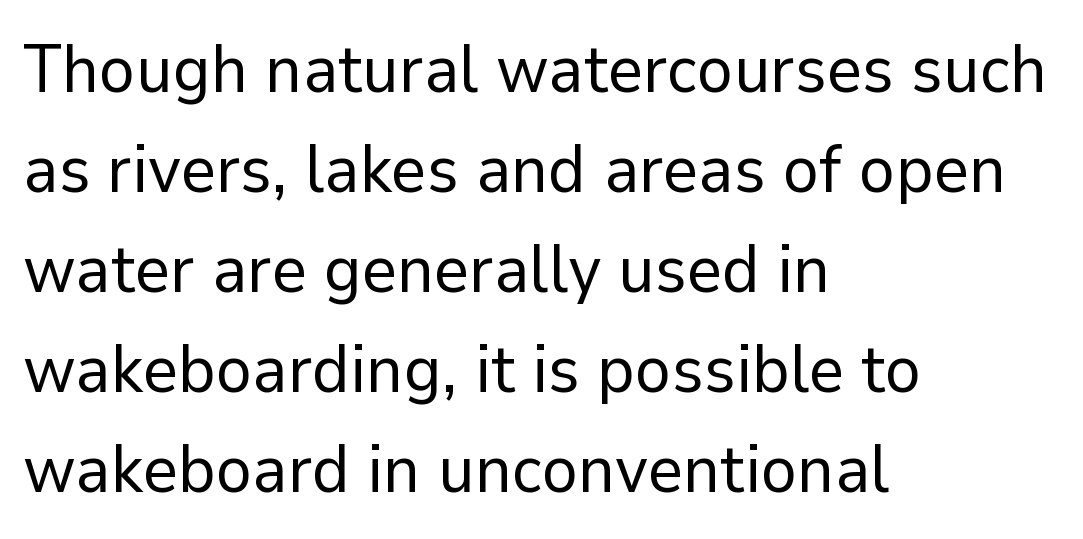
{"serif": "no", "italic": "no", "bold": "no", "weight": "regular", "width": "normal", "stroke_contrast": "low", "x_height": "medium", "monospaced": "no", "underline": "no", "align": "left", "line_spacing": "normal", "line_spacing_ratio": 1.47, "letter_spacing": "normal", "letter_spacing_em": 0.0, "glyph_px": 68}
